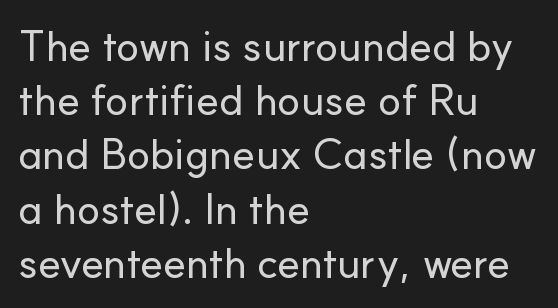
Q: Is the text italic (slanted)? A: No, it is upright.
Q: Is the typeface a serif or a sans-serif typeface? A: Sans-serif.
Q: Is the text underlined? A: No.
Q: How is the paragraph aligned? A: Left-aligned.
Q: Is the spacing between letters normal or unusually wide? A: Normal.
Q: Is the spacing between lines tight, normal or loose? A: Normal.
Q: Width (condensed, normal, or wide)? A: Normal.
Q: Stroke contrast? A: Low.
Q: x-height? A: Small.
Q: Monospaced? A: No.
